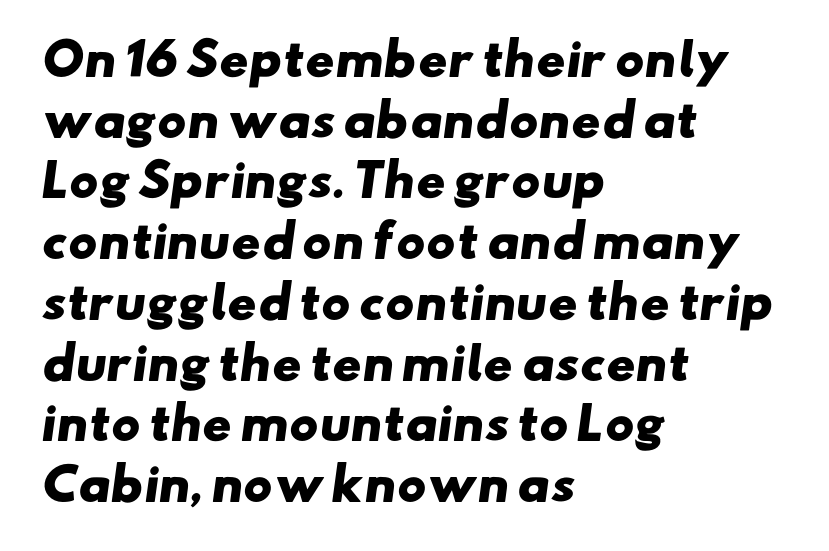
The image shows 44 px heavy, wide sans-serif type; set left-aligned, normal line spacing (1.38x), normal letter spacing, not underlined; low stroke contrast and a small x-height.
